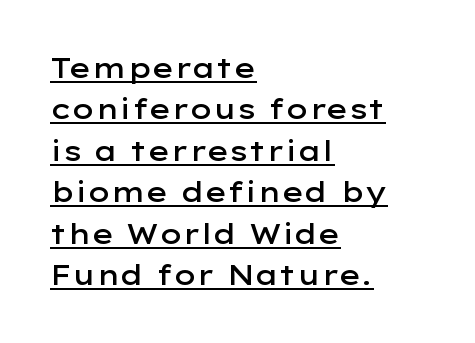
Q: Is the text bold? A: Semi-bold.
Q: Is the text italic (slanted)? A: No, it is upright.
Q: Is the typeface a serif or a sans-serif typeface? A: Sans-serif.
Q: Is the text underlined? A: Yes.
Q: How is the paragraph aligned? A: Left-aligned.
Q: Is the spacing between letters normal or unusually wide? A: Normal.
Q: Is the spacing between lines tight, normal or loose? A: Normal.
Q: Width (condensed, normal, or wide)? A: Wide.
Q: Stroke contrast? A: Low.
Q: x-height? A: Medium.
Q: Monospaced? A: No.
